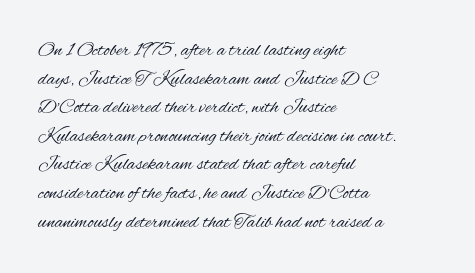
Q: Is the text bold? A: No.
Q: Is the text italic (slanted)? A: Yes.
Q: Is the text underlined? A: No.
Q: How is the paragraph aligned? A: Left-aligned.
Q: Is the spacing between letters normal or unusually wide? A: Normal.
Q: Is the spacing between lines tight, normal or loose? A: Normal.
